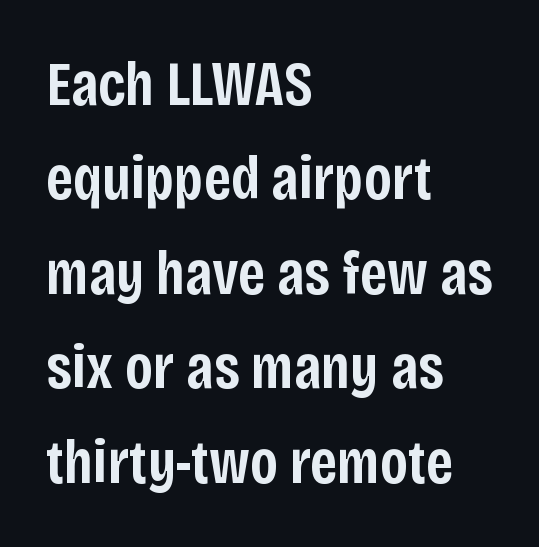
{"serif": "no", "italic": "no", "bold": "semi", "weight": "semibold", "width": "condensed", "stroke_contrast": "low", "x_height": "large", "monospaced": "no", "underline": "no", "align": "left", "line_spacing": "normal", "line_spacing_ratio": 1.5, "letter_spacing": "normal", "letter_spacing_em": 0.0, "glyph_px": 63}
